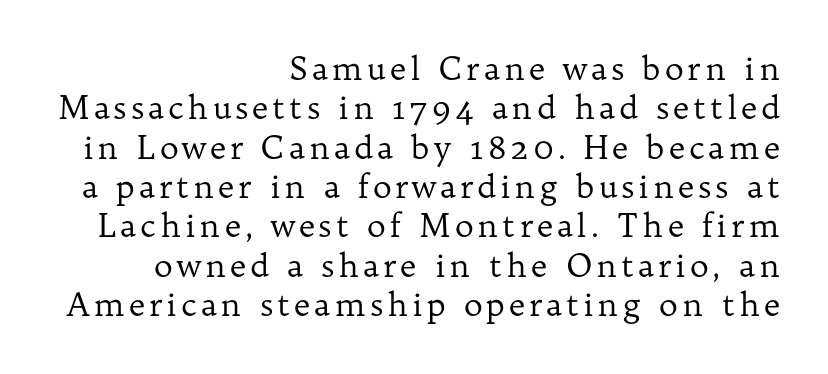
{"serif": "yes", "italic": "no", "bold": "no", "weight": "regular", "width": "normal", "stroke_contrast": "low", "x_height": "medium", "monospaced": "no", "underline": "no", "align": "right", "line_spacing_ratio": 1.23, "glyph_px": 32}
